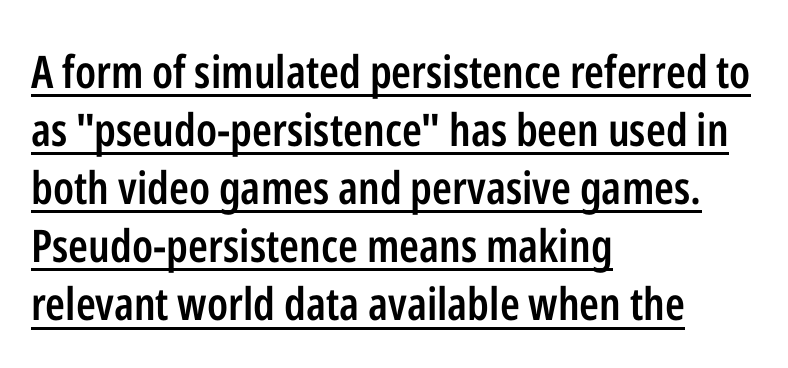
{"serif": "no", "italic": "no", "bold": "semi", "weight": "semibold", "width": "condensed", "stroke_contrast": "low", "x_height": "medium", "monospaced": "no", "underline": "yes", "align": "left", "line_spacing": "normal", "line_spacing_ratio": 1.29, "letter_spacing": "normal", "letter_spacing_em": 0.0, "glyph_px": 45}
